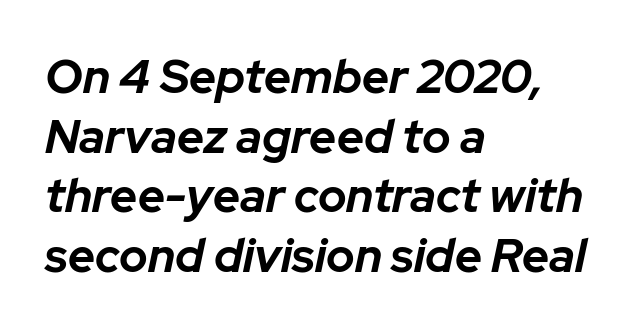
The image shows 47 px bold type, italic (leaning right); set left-aligned, normal line spacing (1.27x), normal letter spacing, not underlined; low stroke contrast and a medium x-height.
